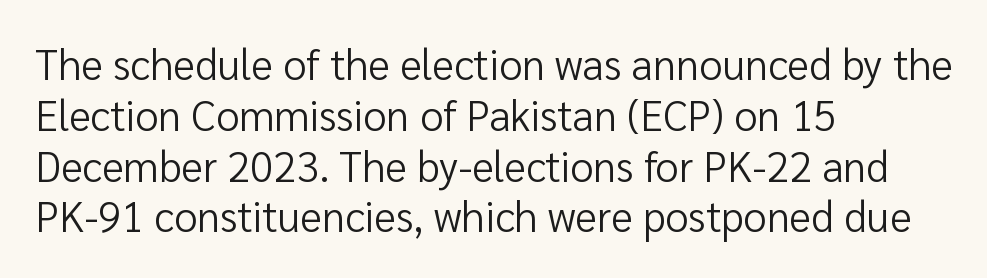
{"serif": "no", "italic": "no", "bold": "no", "weight": "regular", "width": "normal", "stroke_contrast": "low", "x_height": "medium", "monospaced": "no", "underline": "no", "align": "left", "line_spacing_ratio": 1.21, "letter_spacing": "normal", "letter_spacing_em": 0.0, "glyph_px": 42}
